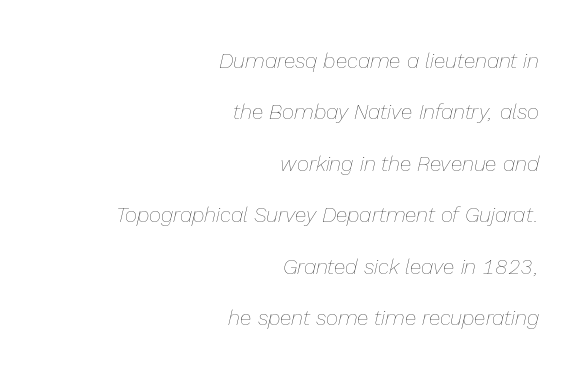
{"italic": "yes", "lean": "right", "slant_degrees": 13, "bold": "no", "underline": "no", "align": "right", "line_spacing": "loose", "line_spacing_ratio": 2.45, "letter_spacing": "normal", "letter_spacing_em": 0.0, "glyph_px": 21}
